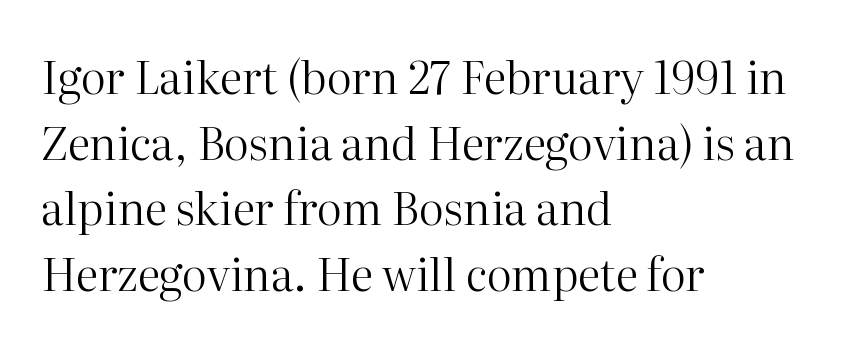
{"serif": "yes", "italic": "no", "bold": "no", "weight": "regular", "width": "normal", "stroke_contrast": "high", "x_height": "medium", "monospaced": "no", "underline": "no", "align": "left", "line_spacing": "normal", "line_spacing_ratio": 1.46, "letter_spacing": "normal", "letter_spacing_em": 0.0, "glyph_px": 45}
